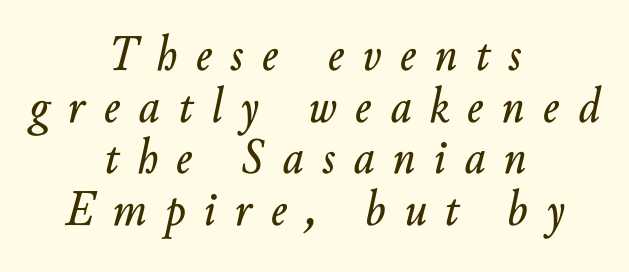
{"italic": "yes", "lean": "right", "slant_degrees": 10, "width": "normal", "stroke_contrast": "low", "x_height": "small", "monospaced": "no", "underline": "no", "align": "center", "line_spacing": "tight", "line_spacing_ratio": 1.01, "letter_spacing": "wide", "letter_spacing_em": 0.36, "glyph_px": 51}
